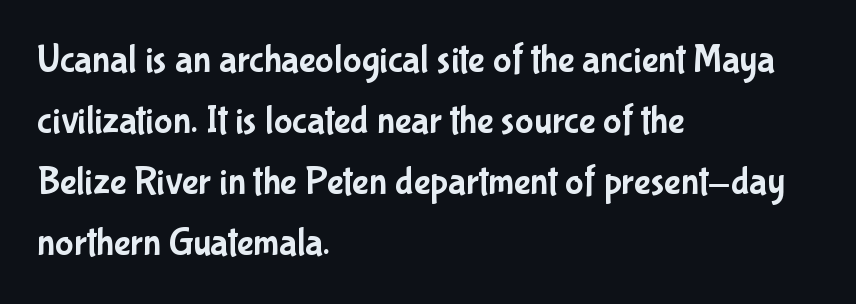
The image shows 39 px condensed sans-serif type, upright; set left-aligned, normal line spacing (1.56x), normal letter spacing, not underlined; low stroke contrast and a medium x-height.
